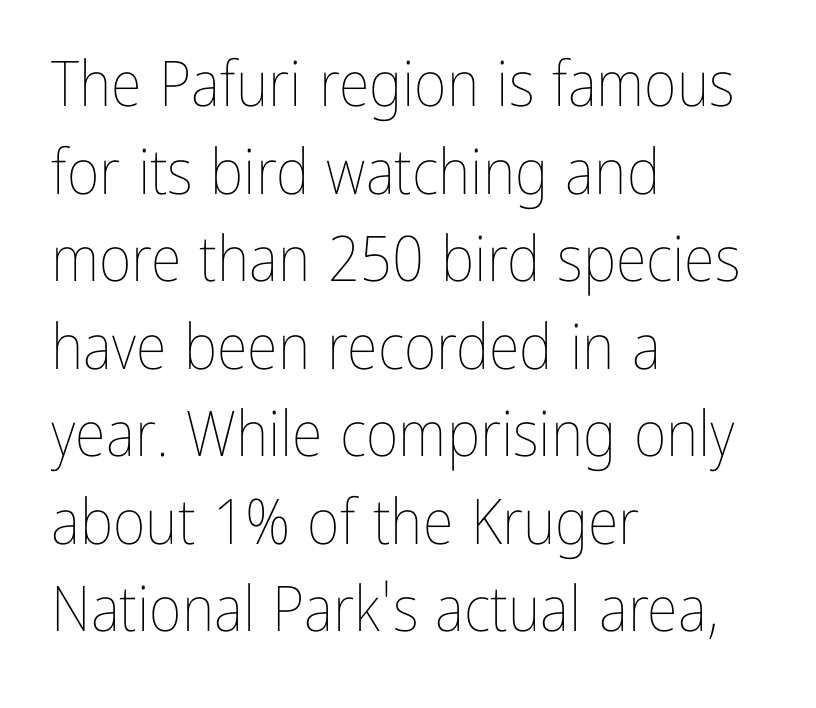
Q: Is the text bold? A: No.
Q: Is the text italic (slanted)? A: No, it is upright.
Q: Is the text underlined? A: No.
Q: How is the paragraph aligned? A: Left-aligned.
Q: Is the spacing between letters normal or unusually wide? A: Normal.
Q: Is the spacing between lines tight, normal or loose? A: Normal.
Q: Width (condensed, normal, or wide)? A: Condensed.
Q: Stroke contrast? A: Low.
Q: x-height? A: Medium.
Q: Monospaced? A: No.
